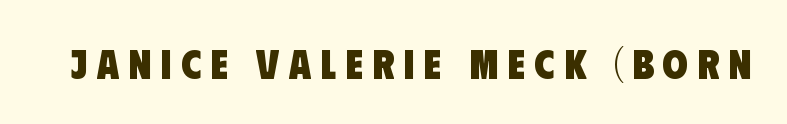
Q: Is the text bold? A: Yes.
Q: Is the typeface a serif or a sans-serif typeface? A: Sans-serif.
Q: Is the text underlined? A: No.
Q: Is the spacing between letters normal or unusually wide? A: Unusually wide.
Q: Width (condensed, normal, or wide)? A: Condensed.
Q: Stroke contrast? A: Low.
Q: x-height? A: Large.
Q: Monospaced? A: No.
